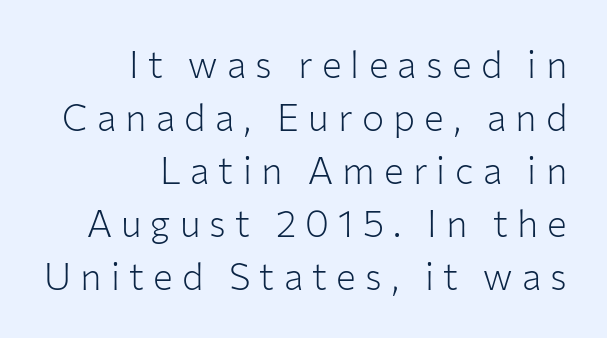
Q: Is the text bold? A: No.
Q: Is the text italic (slanted)? A: No, it is upright.
Q: Is the typeface a serif or a sans-serif typeface? A: Sans-serif.
Q: Is the text underlined? A: No.
Q: How is the paragraph aligned? A: Right-aligned.
Q: Is the spacing between letters normal or unusually wide? A: Unusually wide.
Q: Is the spacing between lines tight, normal or loose? A: Normal.
Q: Width (condensed, normal, or wide)? A: Normal.
Q: Stroke contrast? A: Low.
Q: x-height? A: Medium.
Q: Monospaced? A: No.
